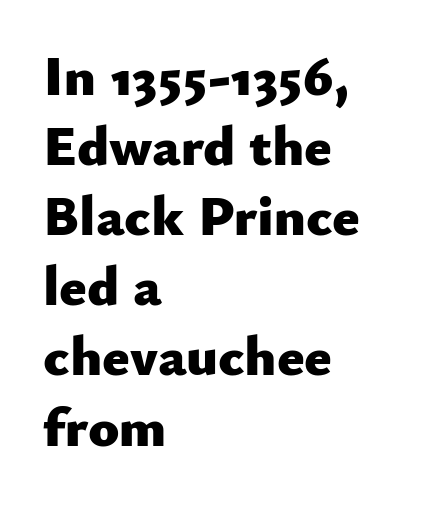
The image shows 57 px heavy sans-serif type, upright; set left-aligned, line spacing 1.23x, normal letter spacing, not underlined; low stroke contrast and a small x-height.
